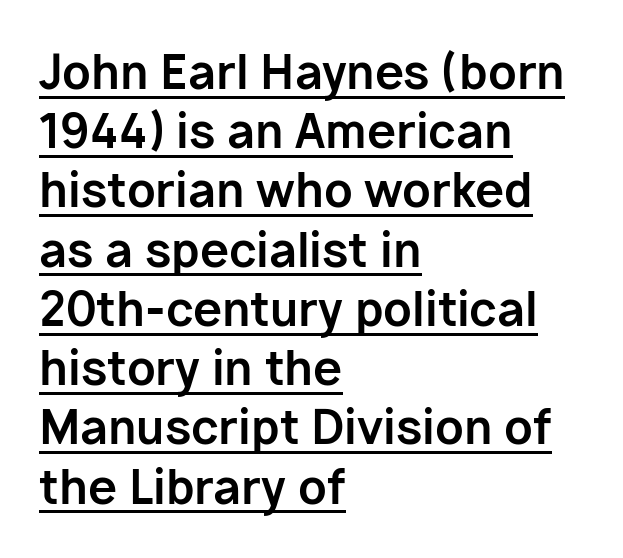
The image shows 47 px bold sans-serif type, upright; set left-aligned, normal line spacing (1.26x), normal letter spacing, underlined; low stroke contrast and a medium x-height.
